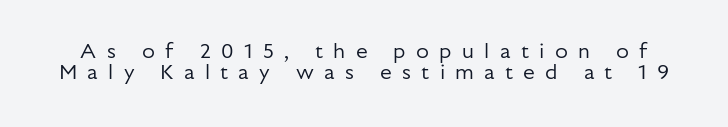
The image shows 21 px text type, upright; set tight line spacing (1.0x), unusually wide letter spacing (+0.49 em), not underlined.
